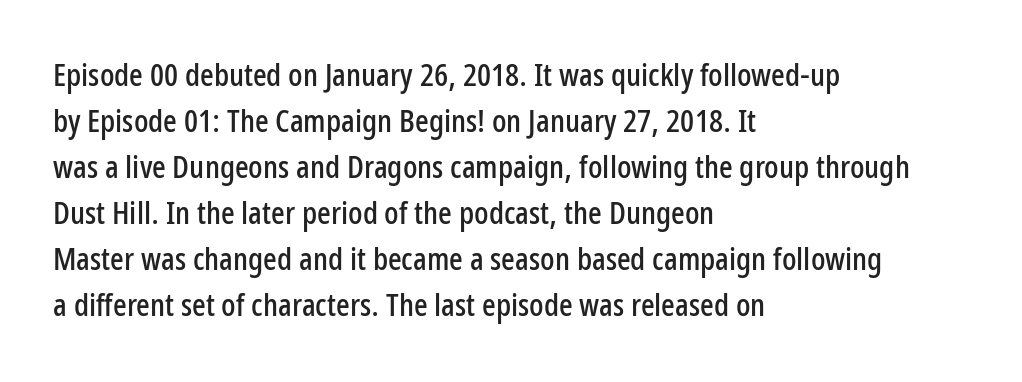
Q: Is the text italic (slanted)? A: No, it is upright.
Q: Is the typeface a serif or a sans-serif typeface? A: Sans-serif.
Q: Is the text underlined? A: No.
Q: How is the paragraph aligned? A: Left-aligned.
Q: Is the spacing between letters normal or unusually wide? A: Normal.
Q: Is the spacing between lines tight, normal or loose? A: Normal.
Q: Width (condensed, normal, or wide)? A: Condensed.
Q: Stroke contrast? A: Low.
Q: x-height? A: Medium.
Q: Monospaced? A: No.
